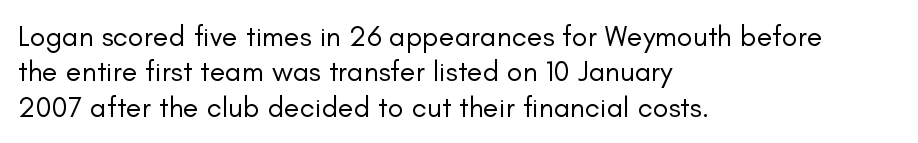
Q: Is the text bold? A: No.
Q: Is the text italic (slanted)? A: No, it is upright.
Q: Is the typeface a serif or a sans-serif typeface? A: Sans-serif.
Q: Is the text underlined? A: No.
Q: How is the paragraph aligned? A: Left-aligned.
Q: Is the spacing between letters normal or unusually wide? A: Normal.
Q: Width (condensed, normal, or wide)? A: Normal.
Q: Stroke contrast? A: Low.
Q: x-height? A: Small.
Q: Monospaced? A: No.
